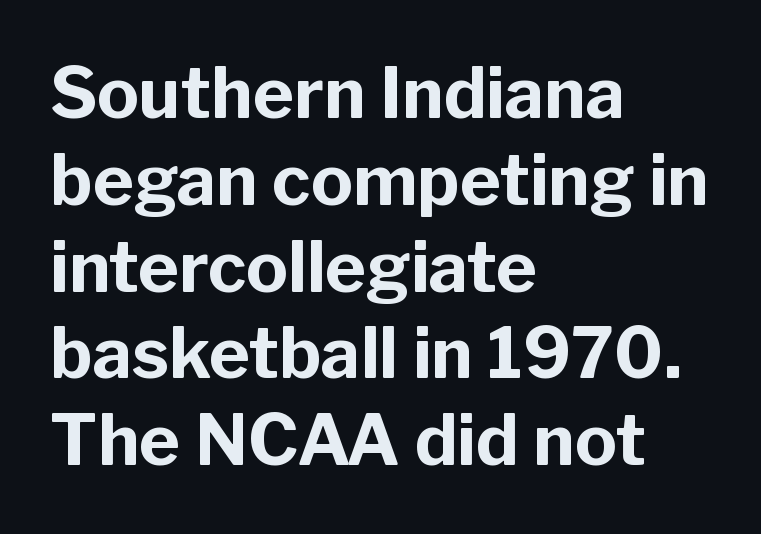
The image shows 70 px bold sans-serif type, upright; set left-aligned, line spacing 1.24x, normal letter spacing, not underlined; low stroke contrast and a medium x-height.
